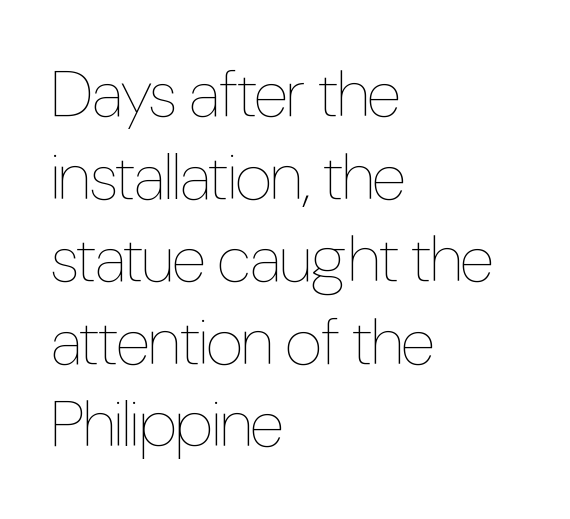
The image shows 65 px thin, condensed type, upright; set left-aligned, normal line spacing (1.27x), normal letter spacing, not underlined; low stroke contrast and a medium x-height.
